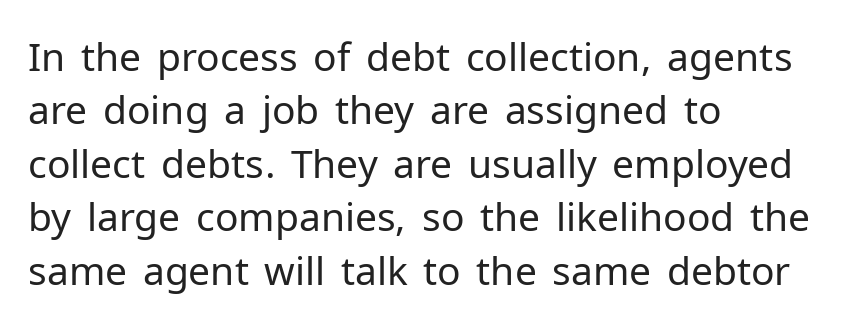
The glyphs in this specimen are sans serif. Compared with a typical body face, this is equally light or lighter still. The rendering keeps characters at their native spacing. You can tell it's not italic because the verticals are truly vertical.
